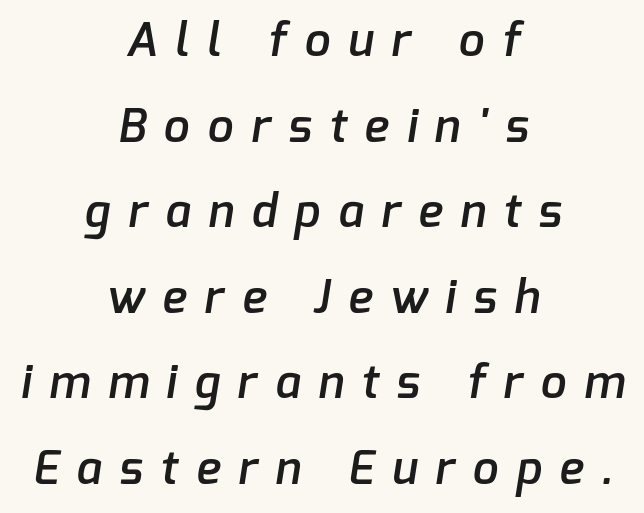
{"serif": "no", "bold": "semi", "weight": "semibold", "width": "normal", "stroke_contrast": "low", "x_height": "medium", "monospaced": "no", "underline": "no", "align": "center", "line_spacing_ratio": 1.86, "letter_spacing": "wide", "letter_spacing_em": 0.39, "glyph_px": 46}
